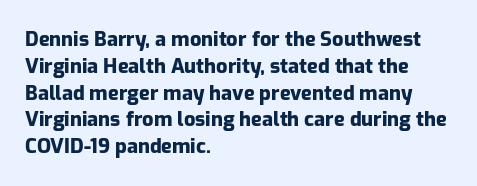
Q: Is the text bold? A: Yes.
Q: Is the text italic (slanted)? A: No, it is upright.
Q: Is the text underlined? A: No.
Q: How is the paragraph aligned? A: Left-aligned.
Q: Is the spacing between letters normal or unusually wide? A: Normal.
Q: Is the spacing between lines tight, normal or loose? A: Normal.
